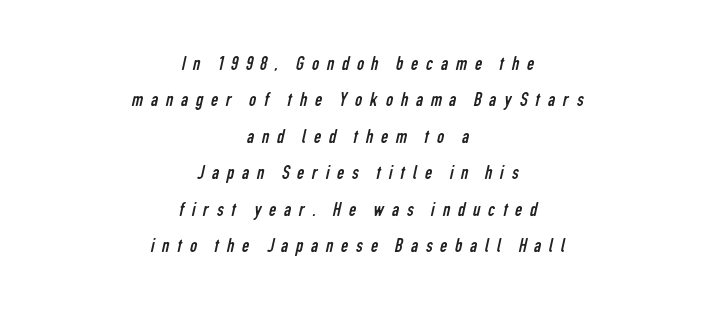
The image shows 20 px text type; set centered, line spacing 1.82x, unusually wide letter spacing (+0.39 em), not underlined.
